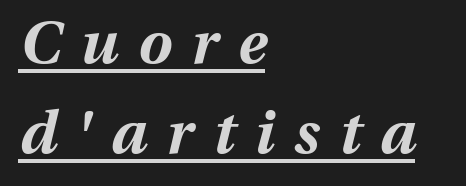
Q: Is the text bold? A: Yes.
Q: Is the text italic (slanted)? A: Yes, it leans right by about 13 degrees.
Q: Is the text underlined? A: Yes.
Q: How is the paragraph aligned? A: Left-aligned.
Q: Is the spacing between letters normal or unusually wide? A: Unusually wide.
Q: Is the spacing between lines tight, normal or loose? A: Normal.
Q: Width (condensed, normal, or wide)? A: Normal.
Q: Stroke contrast? A: Medium.
Q: x-height? A: Medium.
Q: Monospaced? A: No.
